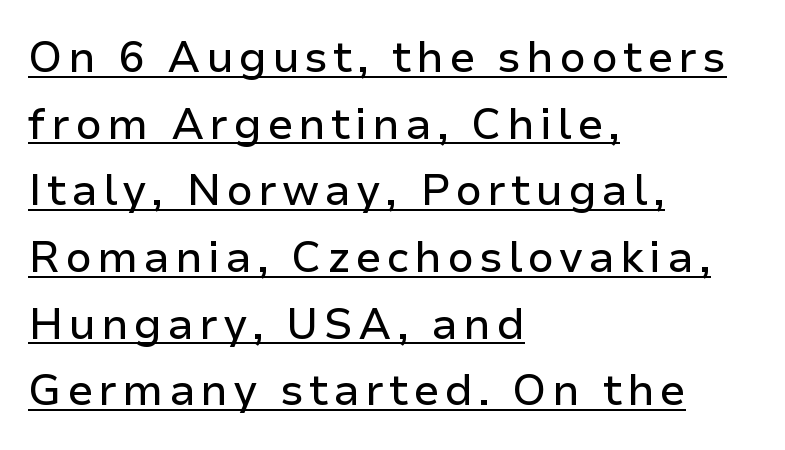
Q: Is the text italic (slanted)? A: No, it is upright.
Q: Is the typeface a serif or a sans-serif typeface? A: Sans-serif.
Q: Is the text underlined? A: Yes.
Q: How is the paragraph aligned? A: Left-aligned.
Q: Is the spacing between lines tight, normal or loose? A: Normal.
Q: Width (condensed, normal, or wide)? A: Normal.
Q: Stroke contrast? A: Low.
Q: x-height? A: Medium.
Q: Monospaced? A: No.
